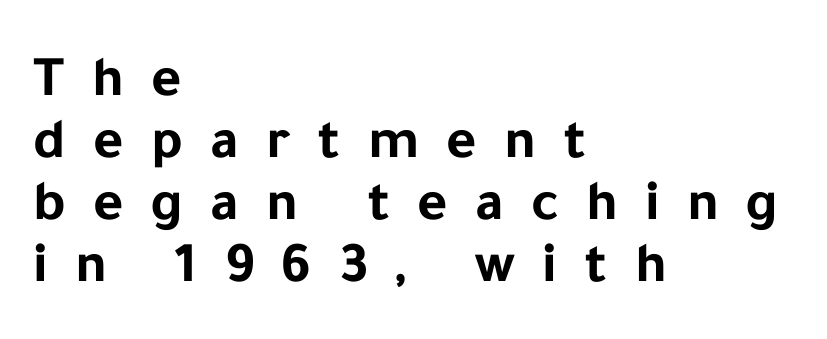
The letterforms stand isolated, each surrounded by extra space. The words here are not underlined. Very little white space separates one row of letters from the next. You can tell it's not italic because the verticals are truly vertical. Think of a printed novel: that variable character pitch is what you see here. Where is the straight margin? On the left.
